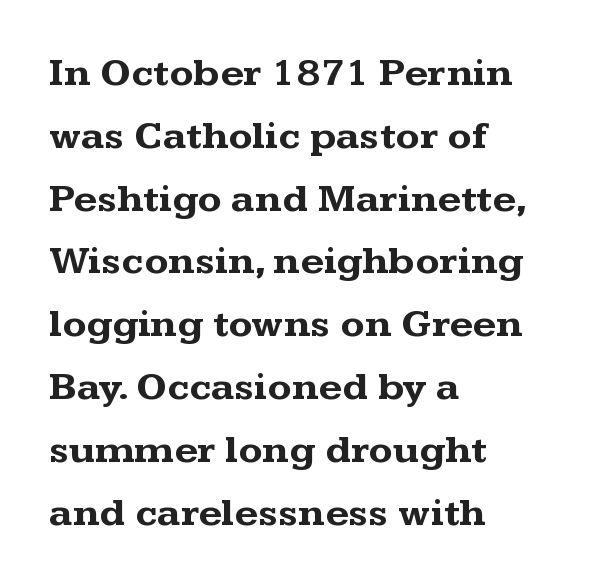
The passage shown is typeset with a serif family. Normally led — the rows are evenly, conventionally spaced. The strokes are fattened all the way to bold. Words float on clear page, feet unadorned. The gaps between neighbouring characters are ordinary and unremarkable. The passage is arranged the way most books set body copy — flush left.
